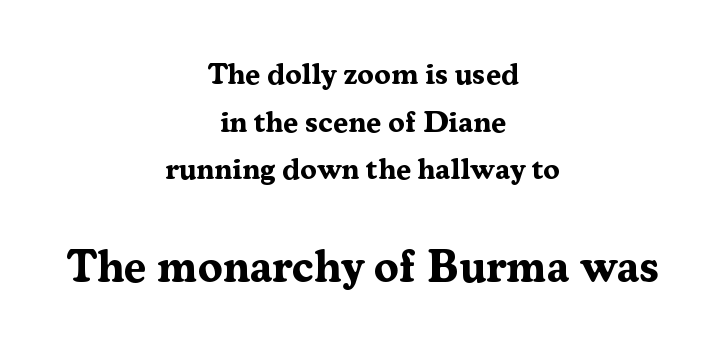
Q: Is the text bold? A: Yes.
Q: Is the text italic (slanted)? A: No, it is upright.
Q: Is the typeface a serif or a sans-serif typeface? A: Serif.
Q: Is the text underlined? A: No.
Q: How is the paragraph aligned? A: Centered.
Q: Is the spacing between letters normal or unusually wide? A: Normal.
Q: Is the spacing between lines tight, normal or loose? A: Normal.
Q: Which block of text is set in a larger size, the first (top) or the second (bottom)? A: The second (bottom) one.
Q: Width (condensed, normal, or wide)? A: Normal.
Q: Stroke contrast? A: Medium.
Q: x-height? A: Medium.
Q: Monospaced? A: No.
